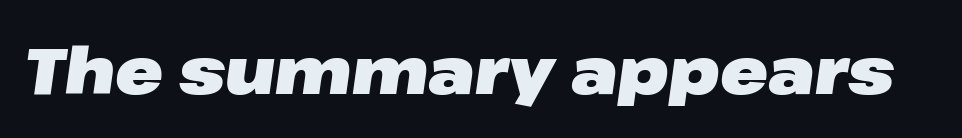
These lines keep a tight, regular rhythm from letter to letter. Weight check: bold — yes, fully. The specimen omits any rule beneath the text block's lines. Notice how the stems are inclined rather than vertical — that's the hallmark of italics. This sample has the flowing, uneven cadence of proportional lettering.
